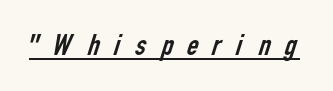
{"serif": "no", "bold": "no", "weight": "regular", "width": "condensed", "stroke_contrast": "low", "x_height": "medium", "monospaced": "no", "underline": "yes", "letter_spacing": "wide", "letter_spacing_em": 0.32, "glyph_px": 32}
